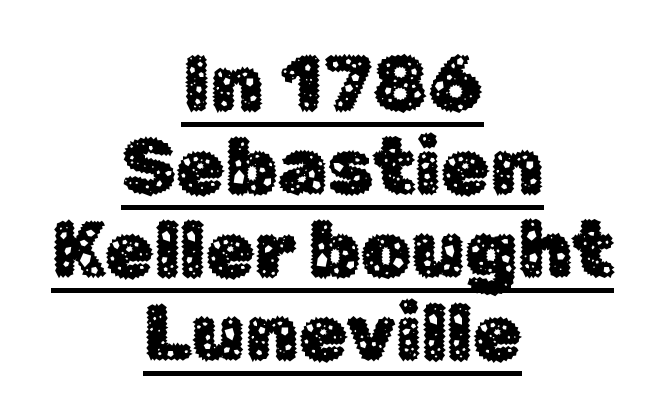
A roman cut, with each character standing at attention. Inter-character spacing is left at the font's built-in metrics. A baseline rule has been typeset under these characters. The whitespace from short lines is split evenly between both sides.
